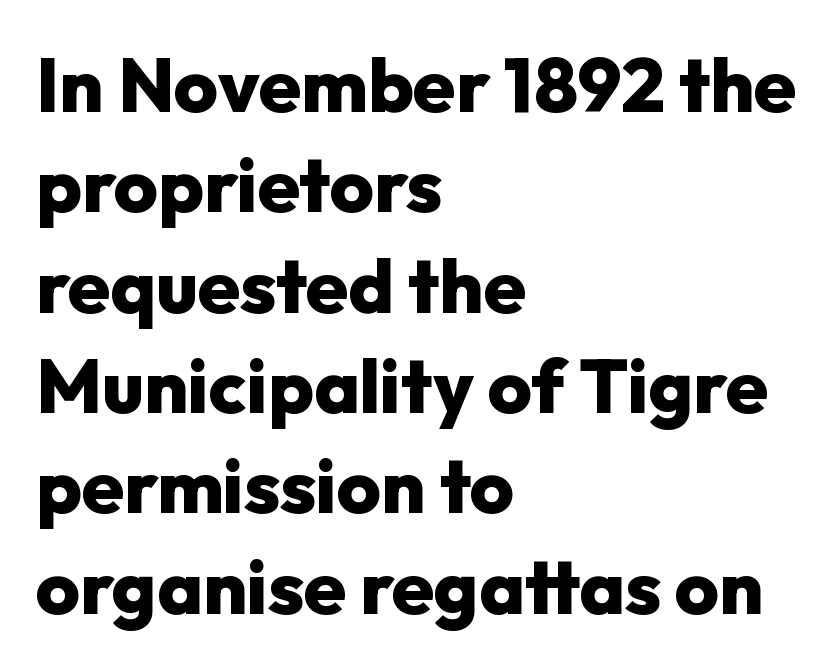
{"serif": "no", "italic": "no", "bold": "yes", "weight": "heavy", "width": "normal", "stroke_contrast": "low", "x_height": "medium", "monospaced": "no", "underline": "no", "align": "left", "line_spacing": "normal", "line_spacing_ratio": 1.32, "letter_spacing": "normal", "letter_spacing_em": 0.0, "glyph_px": 76}
